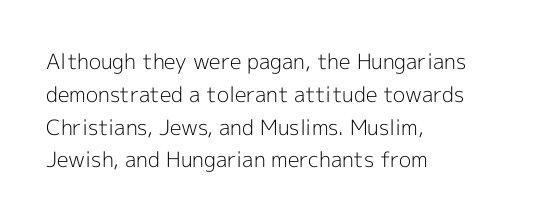
Q: Is the text bold? A: No.
Q: Is the text italic (slanted)? A: No, it is upright.
Q: Is the text underlined? A: No.
Q: How is the paragraph aligned? A: Left-aligned.
Q: Is the spacing between letters normal or unusually wide? A: Normal.
Q: Is the spacing between lines tight, normal or loose? A: Normal.
